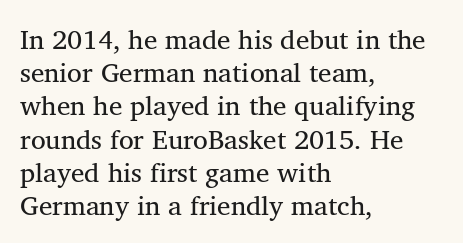
The image shows 27 px text type, upright; set left-aligned, line spacing 1.23x, normal letter spacing, not underlined.
